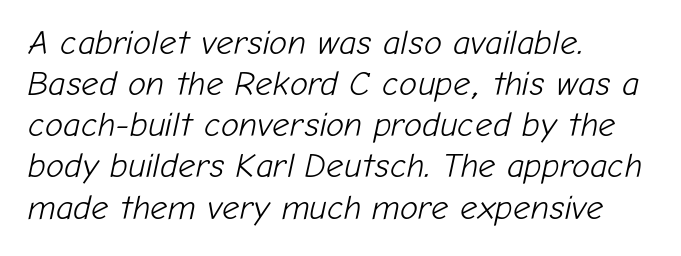
Q: Is the text bold? A: No.
Q: Is the text italic (slanted)? A: Yes, it leans right by about 12 degrees.
Q: Is the text underlined? A: No.
Q: How is the paragraph aligned? A: Left-aligned.
Q: Is the spacing between letters normal or unusually wide? A: Normal.
Q: Width (condensed, normal, or wide)? A: Normal.
Q: Stroke contrast? A: Low.
Q: x-height? A: Medium.
Q: Monospaced? A: No.
